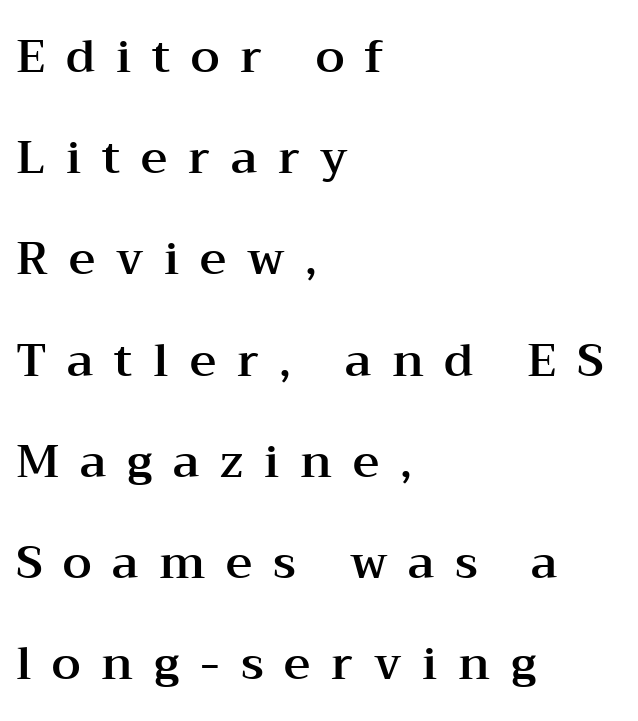
{"serif": "yes", "italic": "no", "width": "wide", "stroke_contrast": "medium", "x_height": "medium", "monospaced": "no", "underline": "no", "align": "left", "line_spacing": "loose", "line_spacing_ratio": 2.2, "letter_spacing": "wide", "letter_spacing_em": 0.45, "glyph_px": 46}
